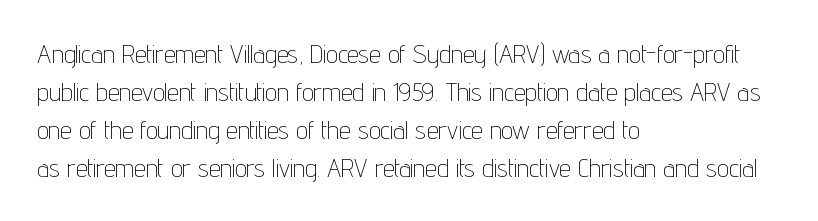
Q: Is the text bold? A: No.
Q: Is the text italic (slanted)? A: No, it is upright.
Q: Is the text underlined? A: No.
Q: How is the paragraph aligned? A: Left-aligned.
Q: Is the spacing between letters normal or unusually wide? A: Normal.
Q: Is the spacing between lines tight, normal or loose? A: Normal.
